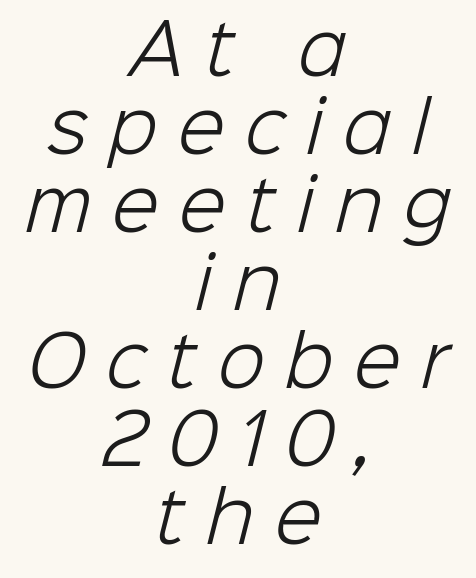
The image shows 69 px light sans-serif type; set centered, tight line spacing (1.13x), unusually wide letter spacing (+0.3 em), not underlined; low stroke contrast and a medium x-height.
